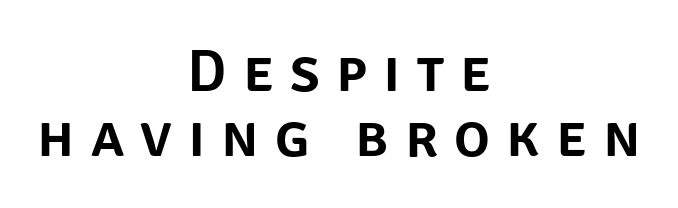
{"serif": "no", "italic": "no", "width": "normal", "stroke_contrast": "low", "x_height": "large", "monospaced": "no", "underline": "no", "align": "center", "line_spacing": "tight", "line_spacing_ratio": 1.08, "letter_spacing": "wide", "letter_spacing_em": 0.27, "glyph_px": 60}
